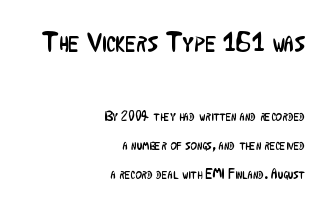
Leading is clearly above the norm, producing a sparse column. No chunkiness to these letters — they're not bold. Note: no serifs on the glyphs. The typography opts for an upright posture over an oblique one. If you drew a ruler down the right edge, every line would touch it. Is this a fixed-width face? No — the glyphs have proportional, varying widths.
